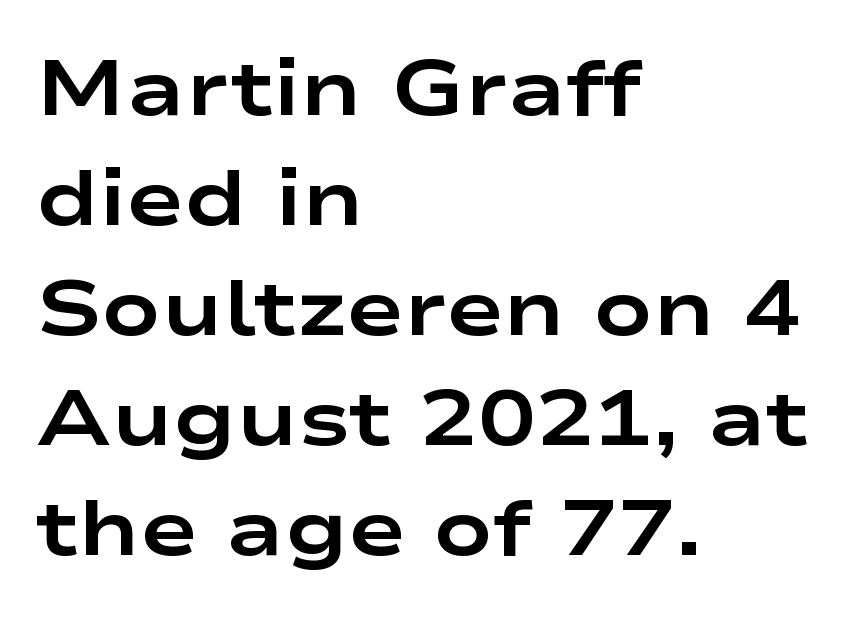
These lines stack with their left ends in a neat column. Looks like regular typesetting: each glyph gets only the width it needs. Quick note: underline off. This is roman type, the default non-slanted kind.
